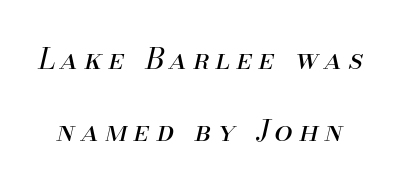
{"italic": "yes", "lean": "right", "slant_degrees": 13, "bold": "no", "weight": "regular", "width": "normal", "stroke_contrast": "medium", "x_height": "small", "monospaced": "no", "underline": "no", "line_spacing": "loose", "line_spacing_ratio": 2.48, "letter_spacing": "wide", "letter_spacing_em": 0.23, "glyph_px": 29}
